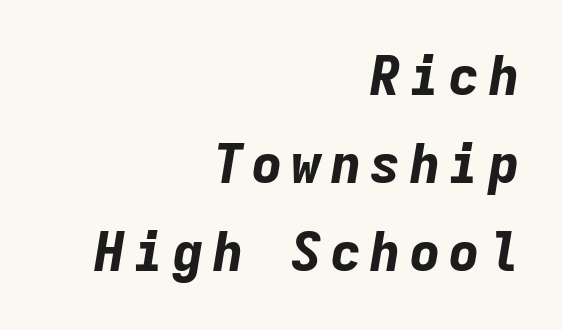
Set as a true bold cut, around the 700 mark. The space between consecutive lines is moderate. Has an underline been added? It has not. Note the uniform advance width — an 'i' takes as much space as an 'm'. These lines stack with their right ends in a neat column.
